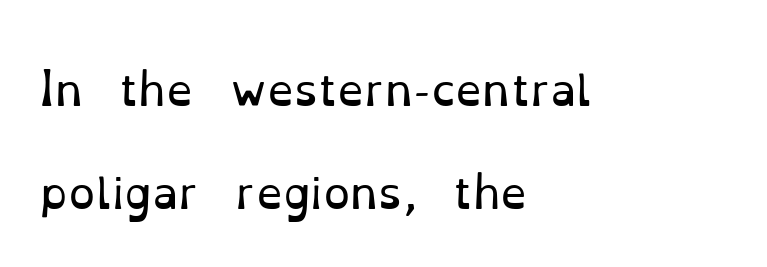
The image shows 43 px regular-weight serif type, upright; set left-aligned, loose line spacing (2.39x), normal letter spacing, not underlined; low stroke contrast and a small x-height.
